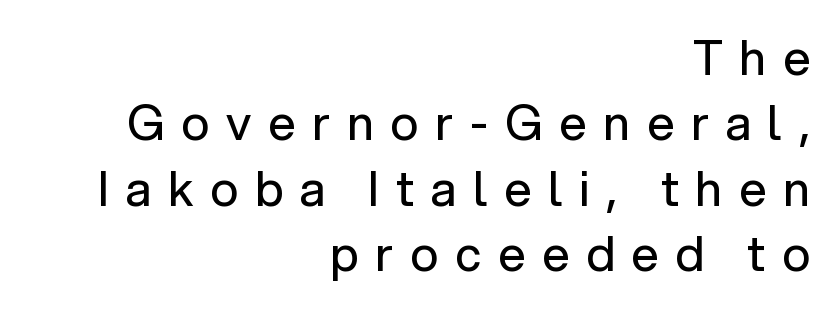
Q: Is the text bold? A: No.
Q: Is the text italic (slanted)? A: No, it is upright.
Q: Is the typeface a serif or a sans-serif typeface? A: Sans-serif.
Q: Is the text underlined? A: No.
Q: How is the paragraph aligned? A: Right-aligned.
Q: Is the spacing between letters normal or unusually wide? A: Unusually wide.
Q: Is the spacing between lines tight, normal or loose? A: Normal.
Q: Width (condensed, normal, or wide)? A: Normal.
Q: Stroke contrast? A: Low.
Q: x-height? A: Medium.
Q: Monospaced? A: No.
